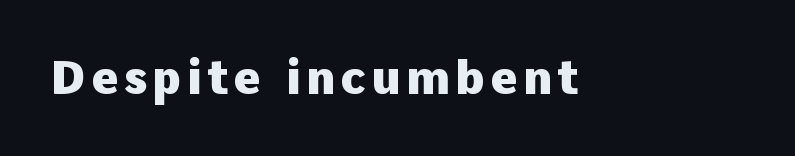
Underline: absent. Notice how thick the strokes are: this is what a full bold looks like. These lines are composed in type without serifs. Posture: vertical. Character widths vary here, with narrow letters taking less room than wide ones.
